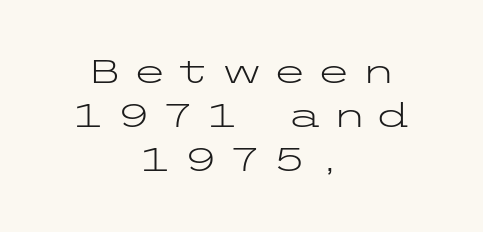
{"serif": "no", "italic": "no", "bold": "no", "weight": "light", "width": "wide", "stroke_contrast": "low", "x_height": "medium", "underline": "no", "align": "center", "line_spacing": "normal", "line_spacing_ratio": 1.38, "letter_spacing": "wide", "letter_spacing_em": 0.29, "glyph_px": 32}
